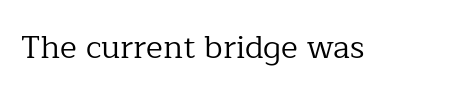
Q: Is the text bold? A: No.
Q: Is the text italic (slanted)? A: No, it is upright.
Q: Is the typeface a serif or a sans-serif typeface? A: Serif.
Q: Is the text underlined? A: No.
Q: Is the spacing between letters normal or unusually wide? A: Normal.
Q: Width (condensed, normal, or wide)? A: Normal.
Q: Stroke contrast? A: Low.
Q: x-height? A: Medium.
Q: Monospaced? A: No.
